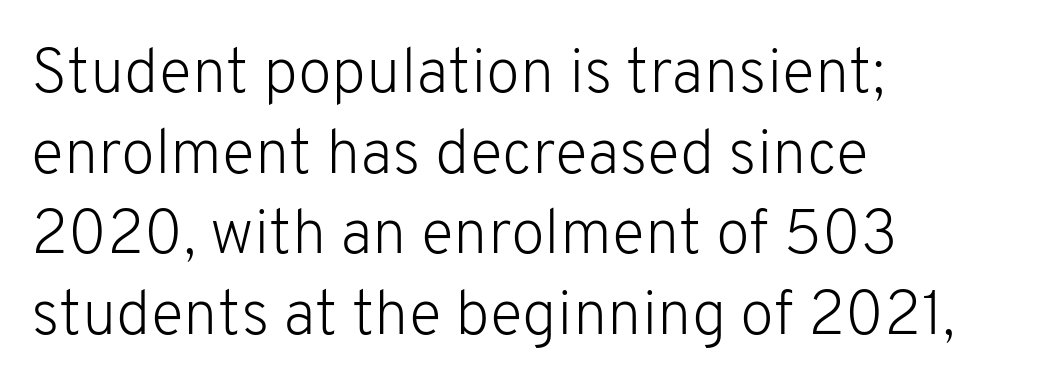
Is this a fixed-width face? No — the glyphs have proportional, varying widths. The rows are spaced the way most documents space them. The rag falls on the right side of this text block. The letterforms sit at book weight or below.
